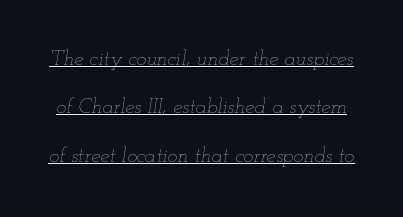
Q: Is the text bold? A: No.
Q: Is the text italic (slanted)? A: Yes, it leans right by about 12 degrees.
Q: Is the text underlined? A: Yes.
Q: Is the spacing between letters normal or unusually wide? A: Normal.
Q: Is the spacing between lines tight, normal or loose? A: Loose.
